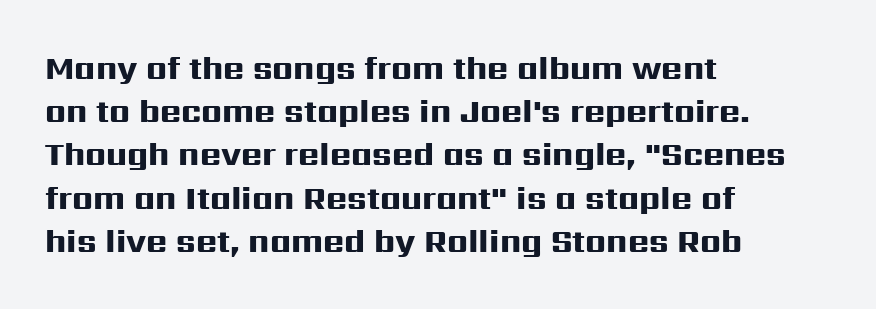
The image shows 32 px heavy, wide sans-serif type, upright; set left-aligned, normal line spacing (1.35x), normal letter spacing, not underlined; high stroke contrast and a medium x-height.
